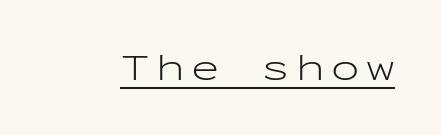
Caption: face not bold, strokes unweighted. Check the space under the baseline: a stroke is drawn there. This rendering employs a face without finishing strokes, i.e., a sans-serif. Note the uniform advance width — an 'i' takes as much space as an 'm'.
